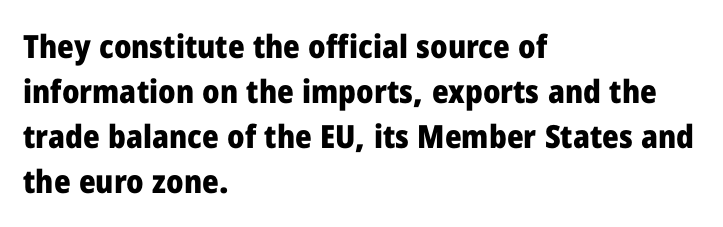
In terms of letterspacing, this is plain default setting. The letters carry no serifs — their stems end cleanly without finishing strokes. Designer's note — italics off, roman on. Underline: absent. Is this a fixed-width face? No — the glyphs have proportional, varying widths.
